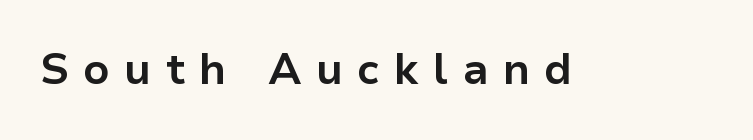
{"serif": "no", "italic": "no", "bold": "yes", "weight": "bold", "width": "normal", "stroke_contrast": "low", "x_height": "medium", "monospaced": "no", "underline": "no", "letter_spacing": "wide", "letter_spacing_em": 0.33, "glyph_px": 43}
